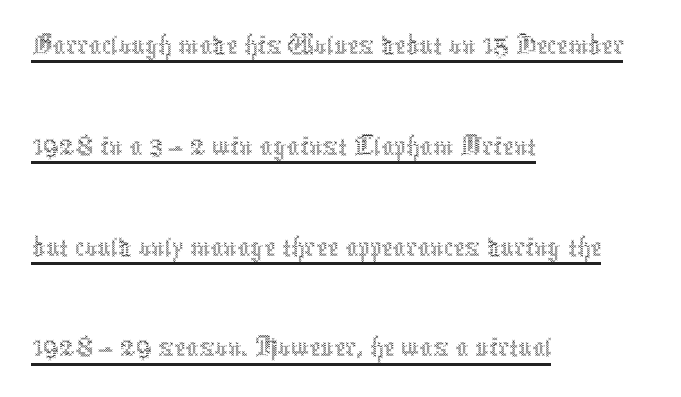
The image shows 63 px thin, condensed type, upright; set left-aligned, normal line spacing (1.6x), normal letter spacing, underlined; a medium x-height.
